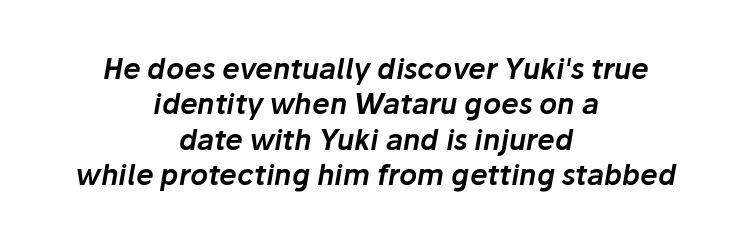
The text carries the slant typical of an italic or oblique font. What's the leading like? Ordinary, nothing unusual. The space directly below the letters is spotless. Compared with typical body copy, the letter spacing here is the same.
